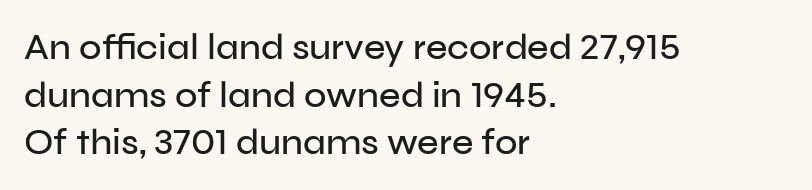
{"serif": "no", "italic": "no", "width": "normal", "stroke_contrast": "low", "x_height": "medium", "monospaced": "no", "underline": "no", "align": "left", "line_spacing": "normal", "line_spacing_ratio": 1.29, "letter_spacing": "normal", "letter_spacing_em": 0.0, "glyph_px": 37}
